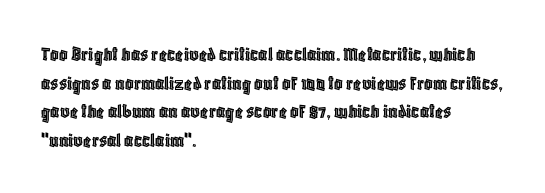
The image shows 21 px text type, upright; set left-aligned, normal line spacing (1.36x), normal letter spacing, not underlined.
